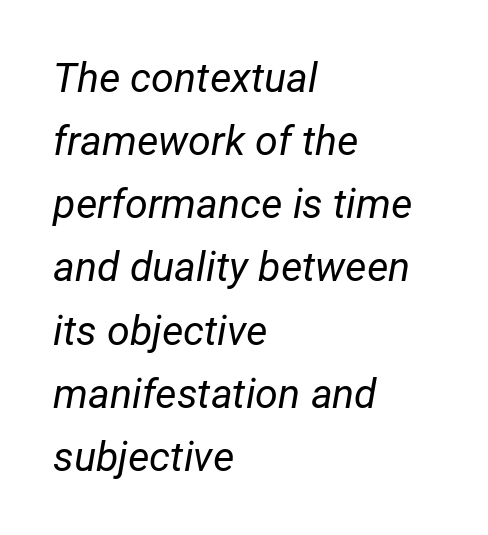
The image shows 41 px regular-weight type, italic (leaning right); set left-aligned, normal line spacing (1.54x), normal letter spacing, not underlined; low stroke contrast and a medium x-height.
